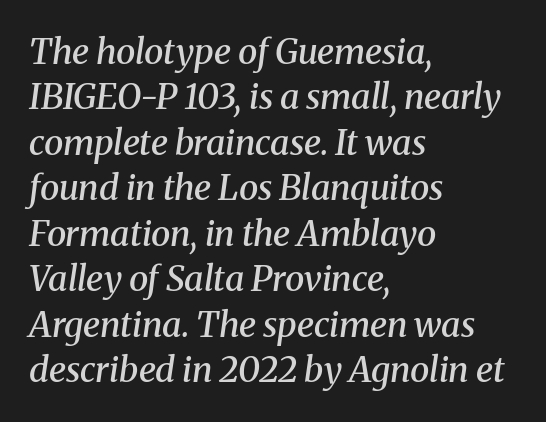
Q: Is the text bold? A: Semi-bold.
Q: Is the text italic (slanted)? A: Yes, it leans right by about 8 degrees.
Q: Is the typeface a serif or a sans-serif typeface? A: Serif.
Q: Is the text underlined? A: No.
Q: How is the paragraph aligned? A: Left-aligned.
Q: Is the spacing between letters normal or unusually wide? A: Normal.
Q: Is the spacing between lines tight, normal or loose? A: Normal.
Q: Width (condensed, normal, or wide)? A: Normal.
Q: Stroke contrast? A: Medium.
Q: x-height? A: Medium.
Q: Monospaced? A: No.
